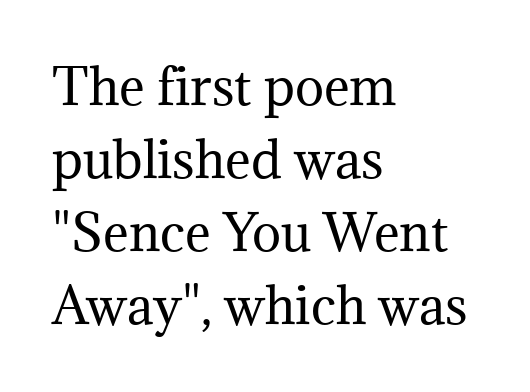
Q: Is the text bold? A: No.
Q: Is the text italic (slanted)? A: No, it is upright.
Q: Is the typeface a serif or a sans-serif typeface? A: Serif.
Q: Is the text underlined? A: No.
Q: How is the paragraph aligned? A: Left-aligned.
Q: Is the spacing between letters normal or unusually wide? A: Normal.
Q: Is the spacing between lines tight, normal or loose? A: Normal.
Q: Width (condensed, normal, or wide)? A: Normal.
Q: Stroke contrast? A: Medium.
Q: x-height? A: Medium.
Q: Monospaced? A: No.
